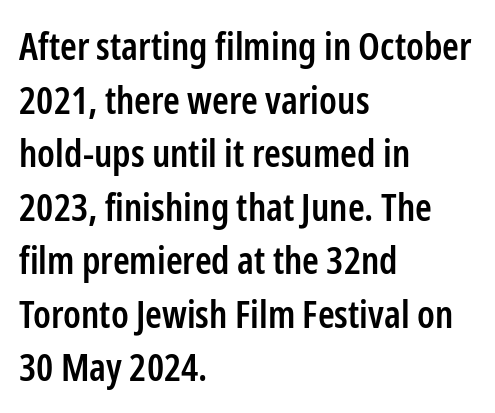
The image shows 38 px semibold, condensed sans-serif type, upright; set left-aligned, normal line spacing (1.41x), normal letter spacing, not underlined; low stroke contrast and a medium x-height.
